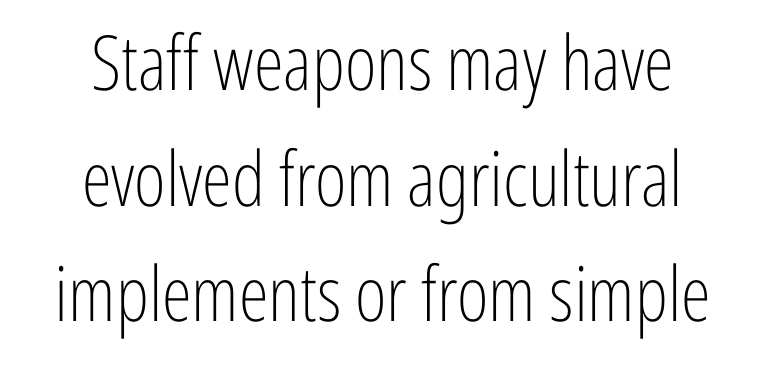
Q: Is the text bold? A: No.
Q: Is the text italic (slanted)? A: No, it is upright.
Q: Is the typeface a serif or a sans-serif typeface? A: Sans-serif.
Q: Is the text underlined? A: No.
Q: How is the paragraph aligned? A: Centered.
Q: Is the spacing between letters normal or unusually wide? A: Normal.
Q: Is the spacing between lines tight, normal or loose? A: Normal.
Q: Width (condensed, normal, or wide)? A: Condensed.
Q: Stroke contrast? A: Low.
Q: x-height? A: Medium.
Q: Monospaced? A: No.
